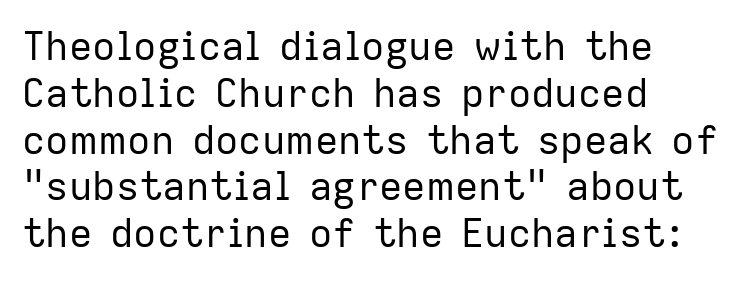
The ragged edge is on the right, which tells us the setting is flush left. Clear beneath every line of the passage. The letters advance in unequal steps, a hallmark of proportional type. Short note: letters normally spaced.
